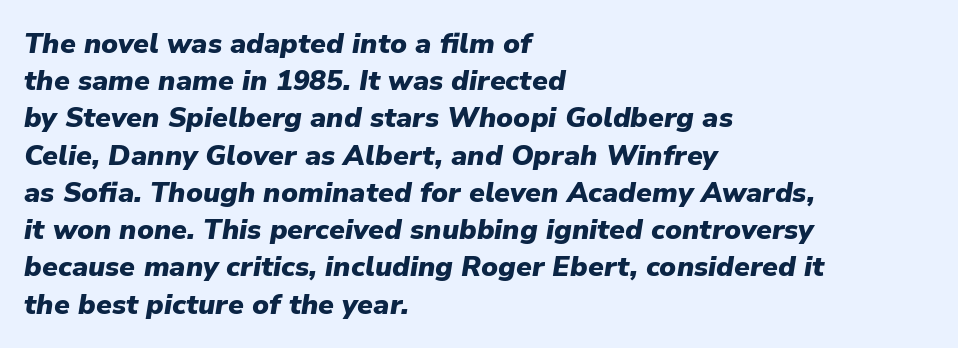
No word sits above an underline. Reading down the column, the eye jumps a familiar distance to each next line. Varying glyph widths throughout — classic text-font behaviour. Characters are canted at an angle relative to the baseline's perpendicular. Between one letter and the next there's only the usual sliver of space.
